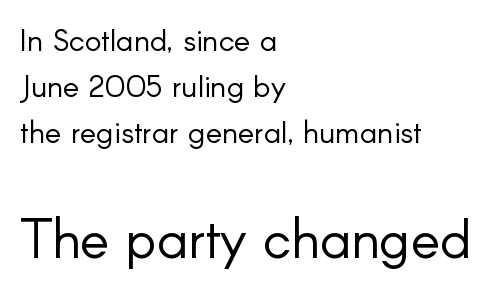
The image shows 55 px light sans-serif type, upright; set left-aligned, normal line spacing (1.49x), normal letter spacing, not underlined; the second (bottom) block is 1.77x larger; low stroke contrast and a small x-height.
